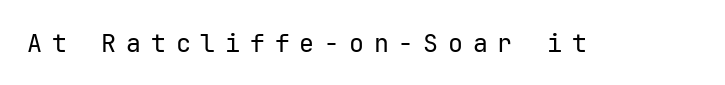
The image shows 25 px text type, upright; set unusually wide letter spacing (+0.39 em), not underlined.
